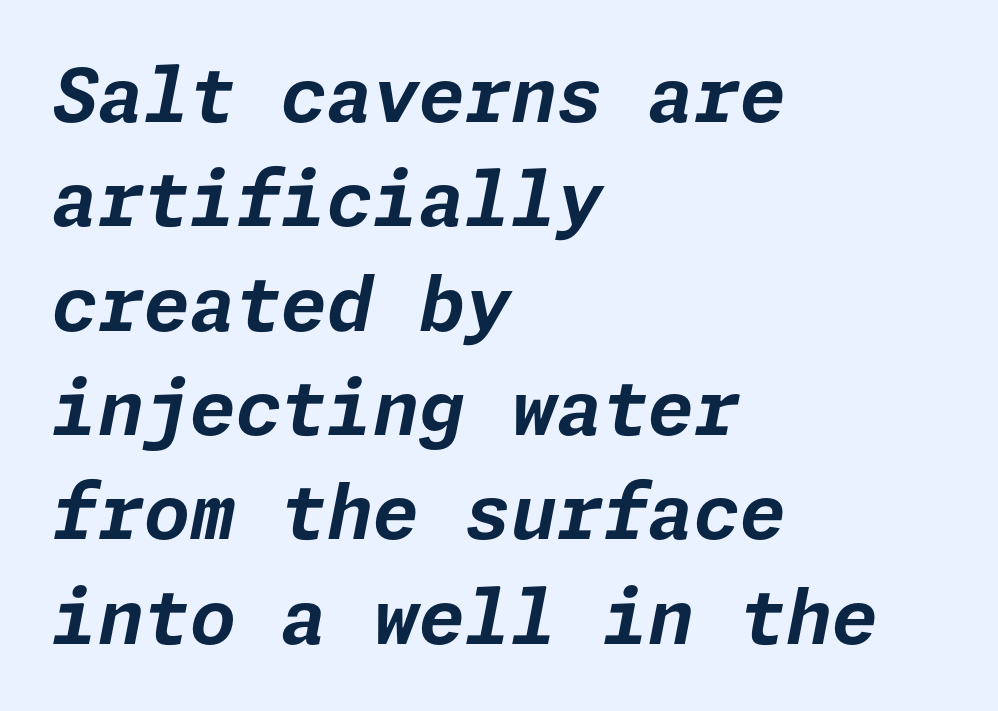
{"italic": "yes", "lean": "right", "slant_degrees": 11, "bold": "yes", "weight": "bold", "width": "normal", "stroke_contrast": "low", "x_height": "medium", "underline": "no", "align": "left", "line_spacing": "normal", "line_spacing_ratio": 1.41, "letter_spacing": "normal", "letter_spacing_em": 0.0, "glyph_px": 74}
